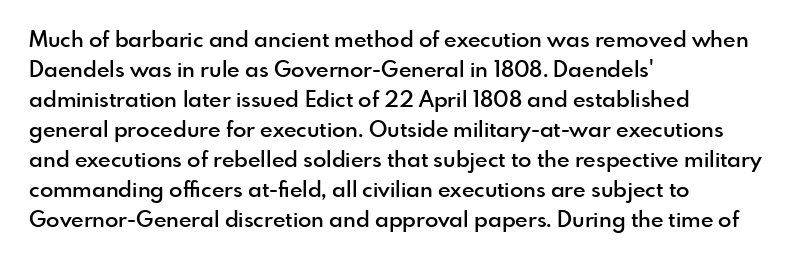
In terms of letterspacing, this is plain default setting. Underlining? Definitely not there. The rendering anchors every line to the left-hand side. Style check: upright.
